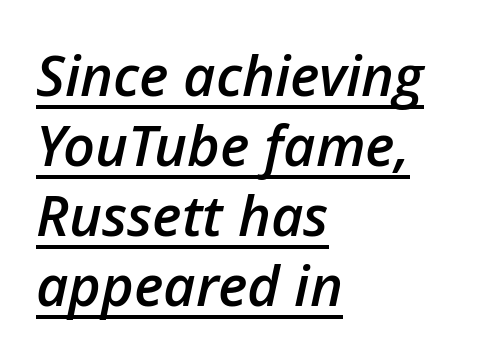
Q: Is the text bold? A: Semi-bold.
Q: Is the text italic (slanted)? A: Yes, it leans right by about 12 degrees.
Q: Is the text underlined? A: Yes.
Q: How is the paragraph aligned? A: Left-aligned.
Q: Is the spacing between letters normal or unusually wide? A: Normal.
Q: Is the spacing between lines tight, normal or loose? A: Normal.
Q: Width (condensed, normal, or wide)? A: Normal.
Q: Stroke contrast? A: Low.
Q: x-height? A: Medium.
Q: Monospaced? A: No.
